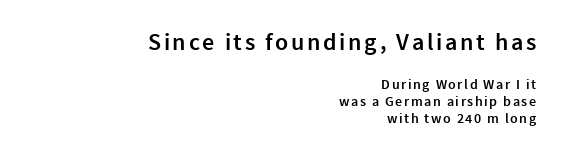
Of the two passages, the one on top uses the larger point size. One-word summary of the alignment: right. Caption: semibold face, moderately heavy strokes. The specimen omits any rule beneath the text block's lines.
